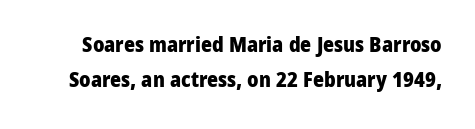
Q: Is the text bold? A: Yes.
Q: Is the text italic (slanted)? A: No, it is upright.
Q: Is the text underlined? A: No.
Q: Is the spacing between letters normal or unusually wide? A: Normal.
Q: Is the spacing between lines tight, normal or loose? A: Normal.
